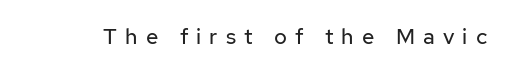
The image shows 22 px text type, upright; set unusually wide letter spacing (+0.37 em), not underlined.
